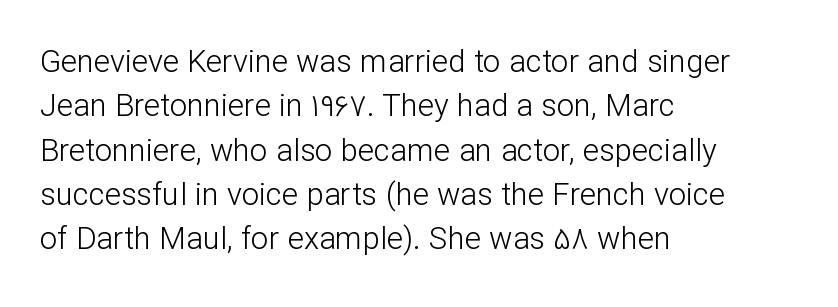
The image shows 31 px light sans-serif type, upright; set left-aligned, normal line spacing (1.43x), normal letter spacing, not underlined; low stroke contrast and a medium x-height.
